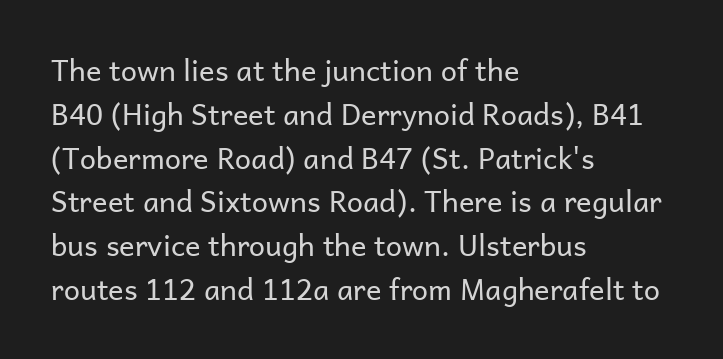
{"serif": "no", "italic": "no", "bold": "no", "weight": "regular", "width": "normal", "stroke_contrast": "low", "x_height": "medium", "monospaced": "no", "underline": "no", "align": "left", "line_spacing": "normal", "line_spacing_ratio": 1.51, "letter_spacing": "normal", "letter_spacing_em": 0.0, "glyph_px": 29}
